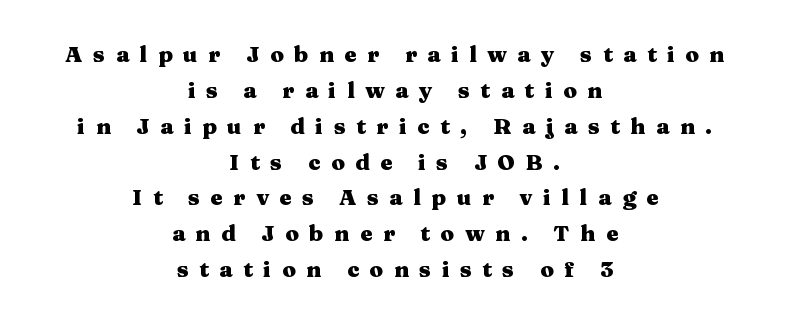
Q: Is the text bold? A: Yes.
Q: Is the text italic (slanted)? A: No, it is upright.
Q: Is the text underlined? A: No.
Q: How is the paragraph aligned? A: Centered.
Q: Is the spacing between letters normal or unusually wide? A: Unusually wide.
Q: Is the spacing between lines tight, normal or loose? A: Normal.
